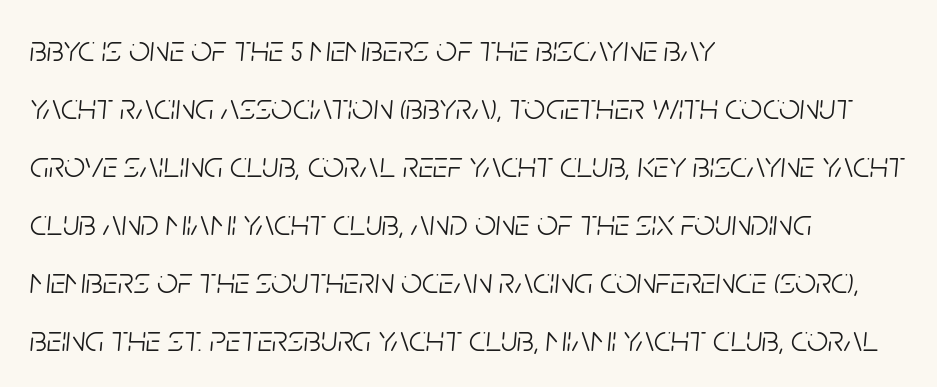
Q: Is the text bold? A: No.
Q: Is the text italic (slanted)? A: Yes, it leans right by about 5 degrees.
Q: Is the text underlined? A: No.
Q: How is the paragraph aligned? A: Left-aligned.
Q: Is the spacing between letters normal or unusually wide? A: Normal.
Q: Is the spacing between lines tight, normal or loose? A: Normal.
Q: Width (condensed, normal, or wide)? A: Condensed.
Q: Stroke contrast? A: Low.
Q: x-height? A: Large.
Q: Monospaced? A: No.
